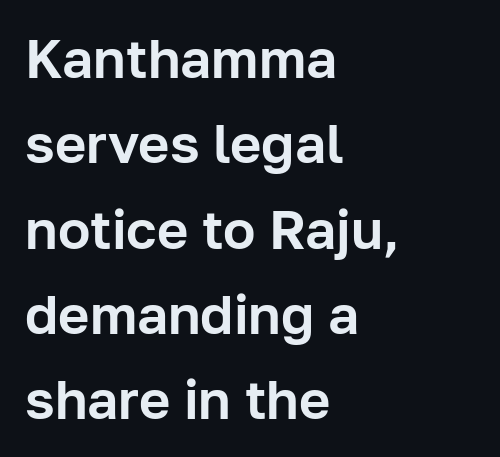
{"serif": "no", "italic": "no", "width": "normal", "stroke_contrast": "low", "x_height": "medium", "monospaced": "no", "underline": "no", "align": "left", "line_spacing": "normal", "line_spacing_ratio": 1.58, "letter_spacing": "normal", "letter_spacing_em": 0.0, "glyph_px": 54}
